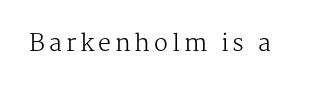
{"italic": "no", "bold": "no", "underline": "no", "glyph_px": 23}
